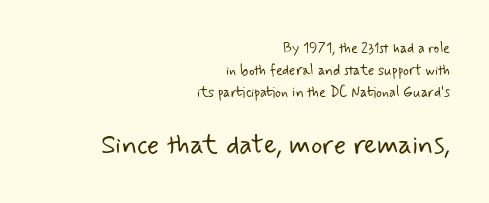
Regarding leading, the lines here are spaced in the standard way. Here the second block reads like a headline and the first like body copy. Rule under the text: the space is simply empty. Where is the straight margin? On the right. Compared with a typical body face, this is equally light or lighter still. Standard letterfit; no display-style spreading of the glyphs.
